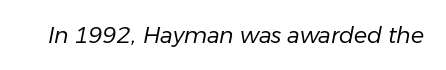
The horizontal fit of the characters is conventional and even. The typography opts for an oblique posture over an upright one. Underline: absent. Letters have the restrained weight of plain body copy at most.
